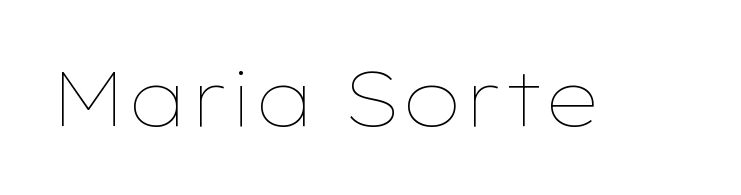
Do the characters align in a grid? No, the font is proportional. Is the letter spacing exaggerated? No — it looks like the ordinary default. Every stem runs plumb, perpendicular to the baseline. Clear beneath every line of the passage.
